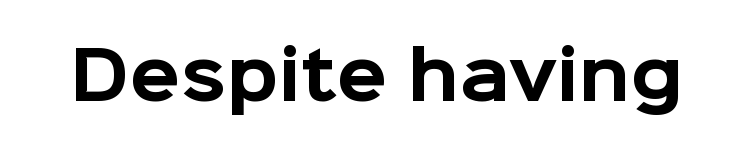
The image shows 66 px bold sans-serif type, upright; set normal letter spacing, not underlined; low stroke contrast and a medium x-height.
